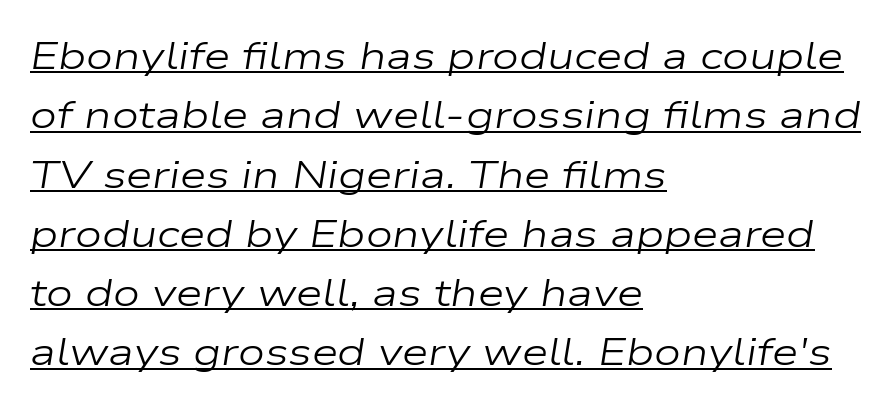
The image shows 38 px regular-weight, wide type, italic (leaning right); set left-aligned, normal line spacing (1.56x), normal letter spacing, underlined; low stroke contrast and a medium x-height.
